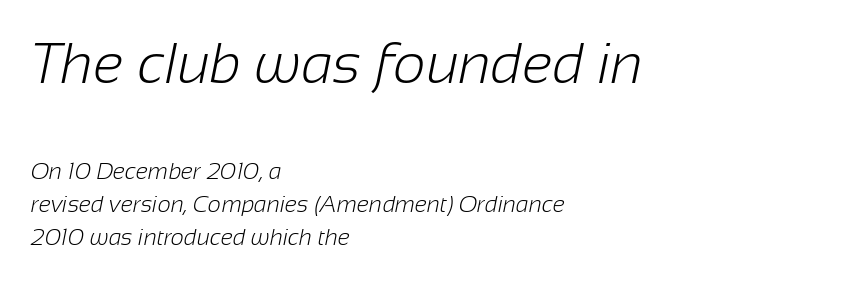
{"serif": "no", "bold": "no", "weight": "light", "width": "normal", "stroke_contrast": "low", "x_height": "medium", "monospaced": "no", "underline": "no", "align": "left", "line_spacing": "normal", "line_spacing_ratio": 1.43, "letter_spacing": "normal", "letter_spacing_em": 0.0, "larger_block": "first", "size_ratio": 2.48, "glyph_px": 57}
